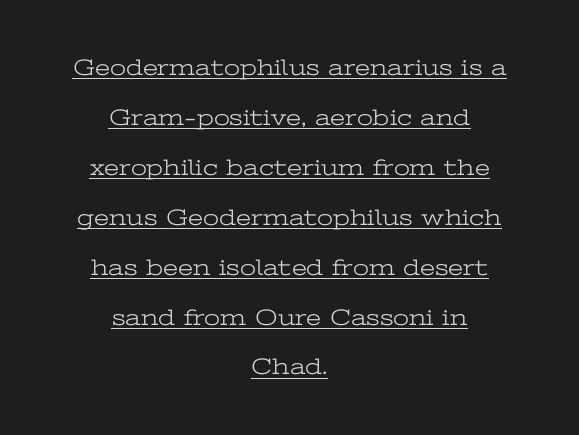
The image shows 23 px text type, upright; set centered, loose line spacing (2.17x), normal letter spacing, underlined.
